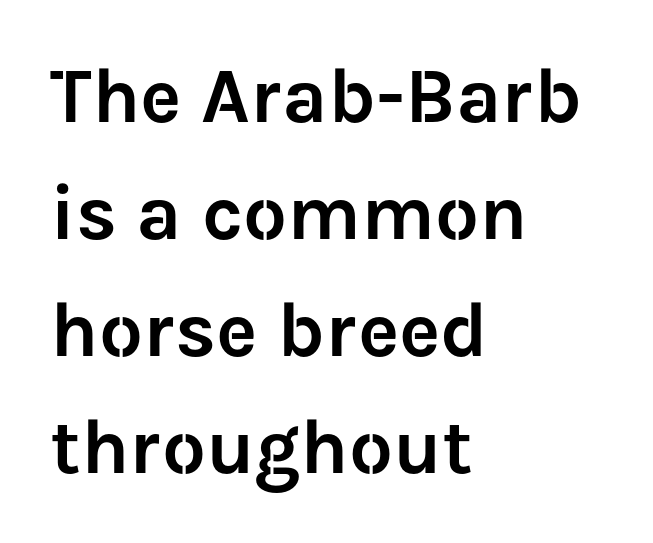
The image shows 78 px sans-serif type, upright; set left-aligned, normal line spacing (1.5x), normal letter spacing, not underlined; low stroke contrast and a medium x-height.
